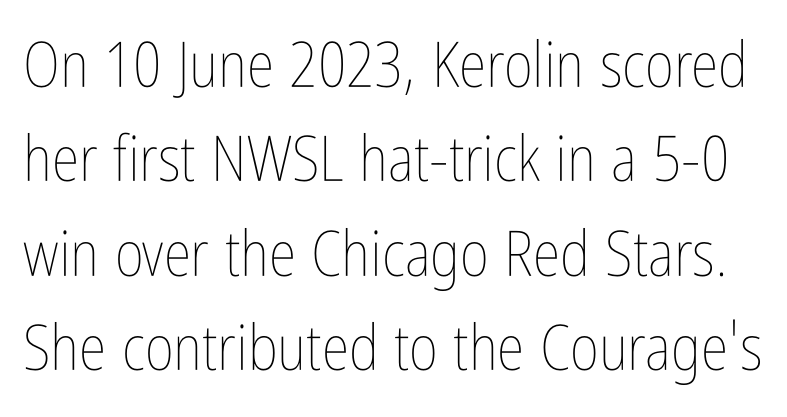
{"italic": "no", "bold": "no", "weight": "thin", "width": "condensed", "stroke_contrast": "low", "x_height": "medium", "monospaced": "no", "underline": "no", "line_spacing": "normal", "line_spacing_ratio": 1.5, "letter_spacing": "normal", "letter_spacing_em": 0.0, "glyph_px": 63}
